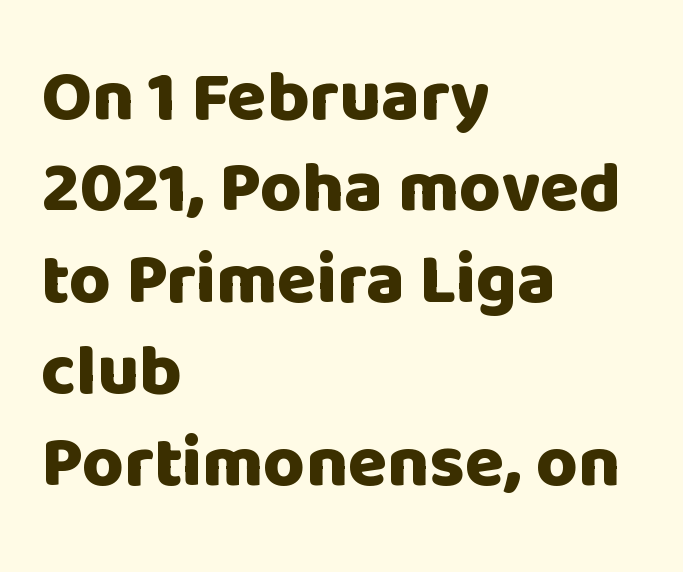
{"serif": "no", "italic": "no", "bold": "yes", "weight": "heavy", "width": "normal", "stroke_contrast": "low", "x_height": "large", "monospaced": "no", "underline": "no", "align": "left", "line_spacing": "normal", "line_spacing_ratio": 1.27, "letter_spacing": "normal", "letter_spacing_em": 0.0, "glyph_px": 72}
